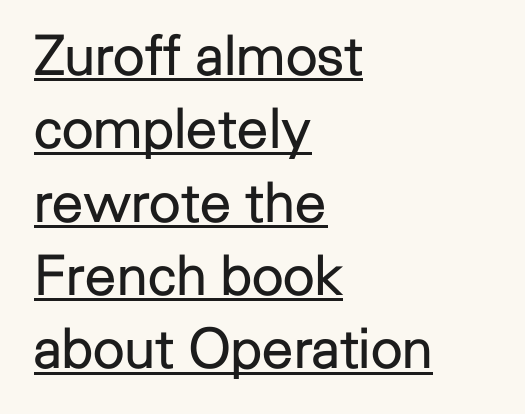
The passage shown is not bold in any degree. Interline gaps are of average width in this sample. Students, note that the glyphs here touch the page at normal intervals. The lettering holds an erect, upright posture throughout. Somebody hit Ctrl+U on this one — the words are underlined.
